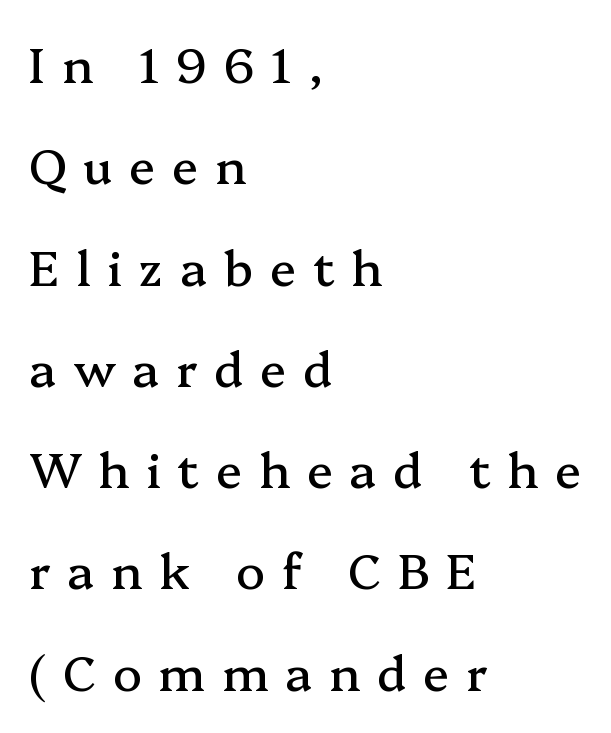
Quick note: underline off. Every stem runs plumb, perpendicular to the baseline. In terms of letterspacing, this is a distinctly airy, spread setting. Typeset ragged right — the left edge is the straight one.
